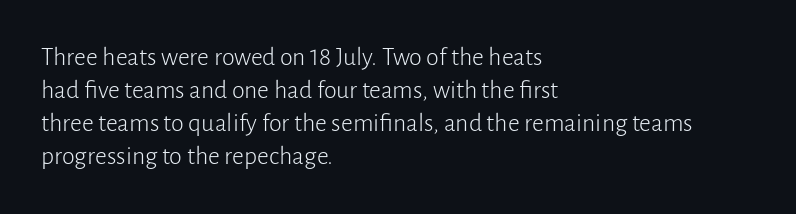
{"italic": "no", "bold": "no", "underline": "no", "align": "left", "line_spacing": "normal", "line_spacing_ratio": 1.27, "letter_spacing": "normal", "letter_spacing_em": 0.0, "glyph_px": 26}
